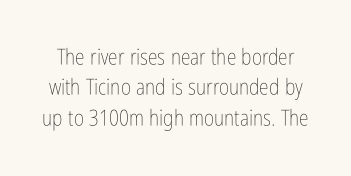
Unlike italic type, these characters show no tilt at all. The passage shown stacks its lines at a standard gap. Weight: not bold — regular or lighter. The gap between lines stays unmarked.
